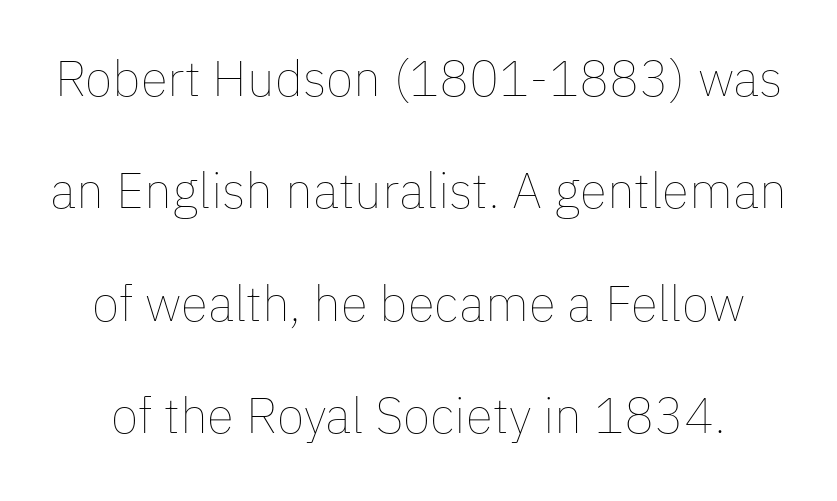
{"italic": "no", "bold": "no", "weight": "thin", "width": "normal", "stroke_contrast": "low", "x_height": "medium", "monospaced": "no", "underline": "no", "line_spacing": "loose", "line_spacing_ratio": 2.25, "letter_spacing": "normal", "letter_spacing_em": 0.0, "glyph_px": 50}
